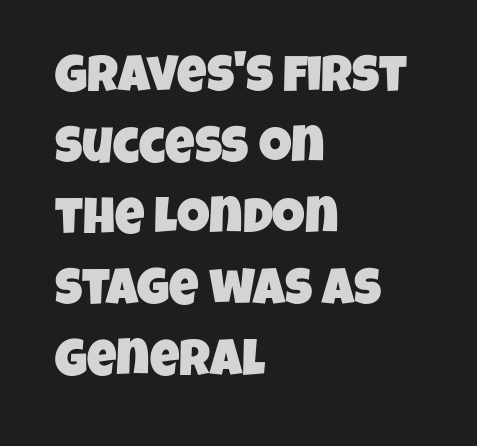
Q: Is the typeface a serif or a sans-serif typeface? A: Sans-serif.
Q: Is the text underlined? A: No.
Q: How is the paragraph aligned? A: Left-aligned.
Q: Is the spacing between letters normal or unusually wide? A: Normal.
Q: Is the spacing between lines tight, normal or loose? A: Normal.
Q: Width (condensed, normal, or wide)? A: Condensed.
Q: Stroke contrast? A: Low.
Q: x-height? A: Large.
Q: Monospaced? A: No.
